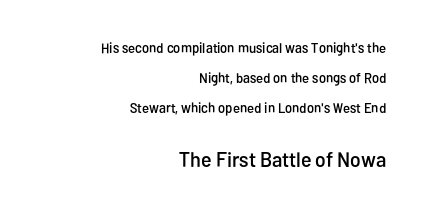
The glyphs are unaccompanied by any horizontal stroke below them. Letter spacing: default. The designer dialed line spacing up above the default. The axis of the letterforms is exactly vertical. These two chunks differ in scale, with the bottom chunk taking the larger measure.
